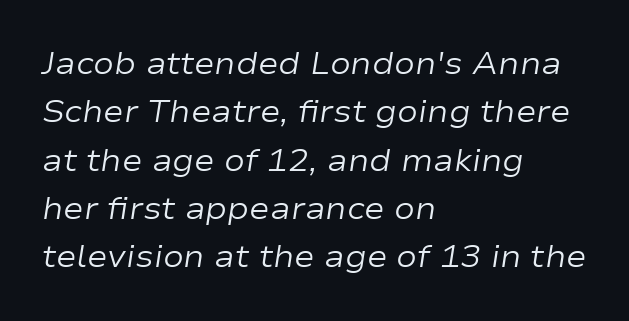
You could not count columns in this text — the font is proportionally spaced. This rendering uses left alignment, leaving the right contour irregular. This sample keeps an unexceptional amount of space between lines. Nothing heavy about these letters — not bold at all. Observe the ordinary spacing: letters are neighbours, not strangers.
